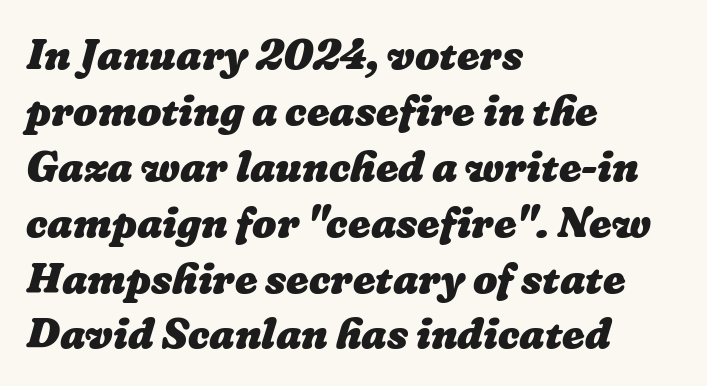
The image shows 43 px heavy type; set left-aligned, normal line spacing (1.3x), normal letter spacing, not underlined; low stroke contrast and a medium x-height.
